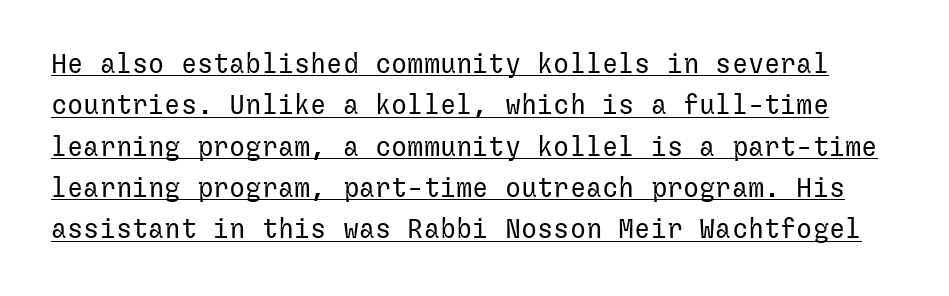
Q: Is the text bold? A: No.
Q: Is the text italic (slanted)? A: No, it is upright.
Q: Is the text underlined? A: Yes.
Q: Is the spacing between letters normal or unusually wide? A: Normal.
Q: Is the spacing between lines tight, normal or loose? A: Normal.
